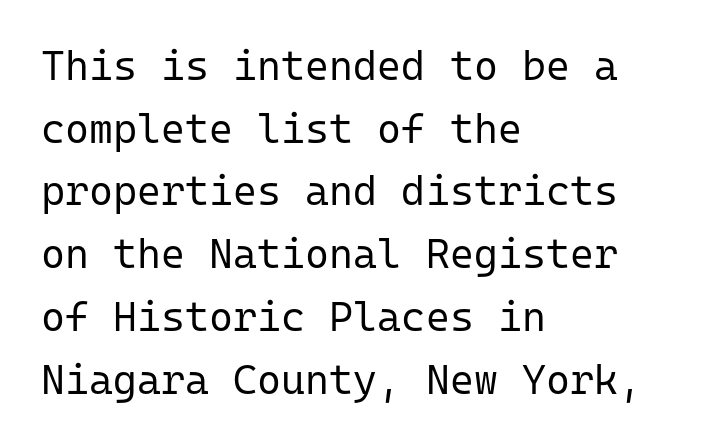
Q: Is the text bold? A: No.
Q: Is the text italic (slanted)? A: No, it is upright.
Q: Is the typeface a serif or a sans-serif typeface? A: Sans-serif.
Q: Is the text underlined? A: No.
Q: How is the paragraph aligned? A: Left-aligned.
Q: Is the spacing between letters normal or unusually wide? A: Normal.
Q: Is the spacing between lines tight, normal or loose? A: Normal.
Q: Width (condensed, normal, or wide)? A: Normal.
Q: Stroke contrast? A: Low.
Q: x-height? A: Medium.
Q: Monospaced? A: Yes.
